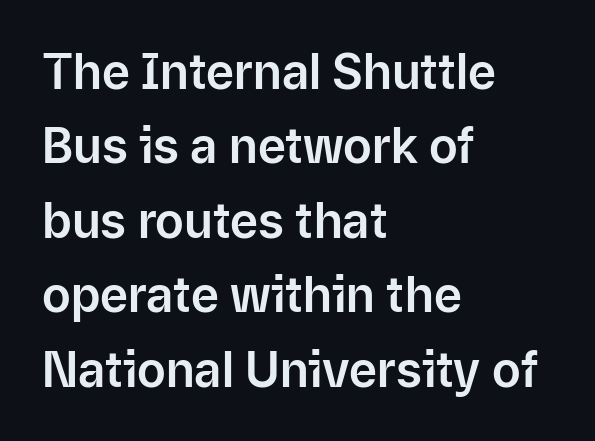
{"serif": "no", "italic": "no", "width": "normal", "stroke_contrast": "low", "x_height": "medium", "monospaced": "no", "underline": "no", "align": "left", "line_spacing": "normal", "line_spacing_ratio": 1.55, "letter_spacing": "normal", "letter_spacing_em": 0.0, "glyph_px": 48}
